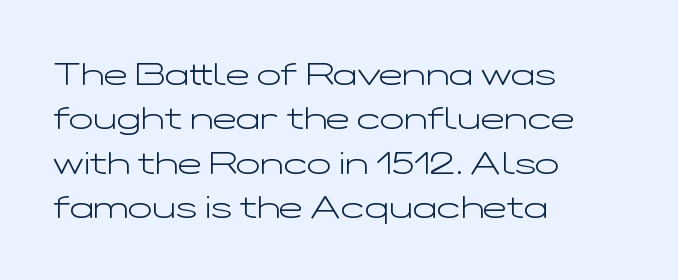
Quick note: interline space is typical. Compared with typical body copy, the letter spacing here is the same. Is this a heavy cut? Hardly; it is regular or lighter. Is this a fixed-width face? No — the glyphs have proportional, varying widths. The setting favours the left margin, as ordinary paragraphs usually do.
